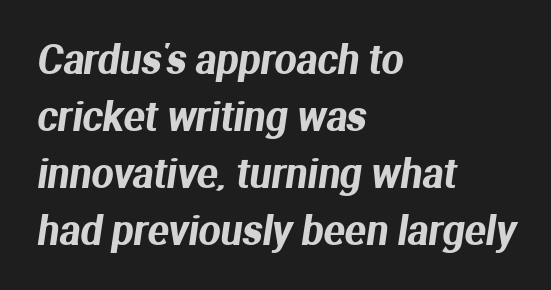
The space directly below the letters is spotless. This rendering uses left alignment, leaving the right contour irregular. The letters advance in unequal steps, a hallmark of proportional type. Rows of type keep a routine distance in the vertical direction. The characters display no serif detailing; their extremities are plain. No extra tracking has been applied to these lines.
